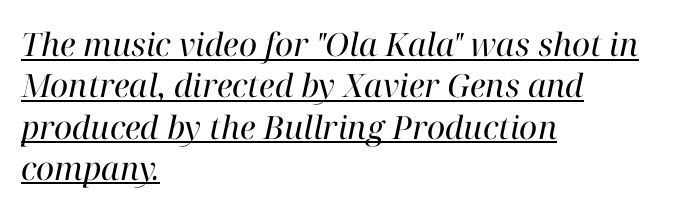
The image shows 32 px regular-weight serif type, italic (leaning right); set left-aligned, normal line spacing (1.29x), normal letter spacing, underlined; high stroke contrast and a medium x-height.
